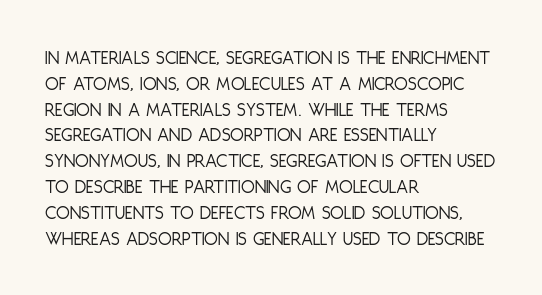
Interline gaps are of average width in this sample. Style check: upright. Tracking here is standard; glyphs follow each other at the usual distance. Stroke mass is kept to a normal reading level or below. Beneath every word, the page is bare. Leftover space on each line is placed entirely after the last word.
